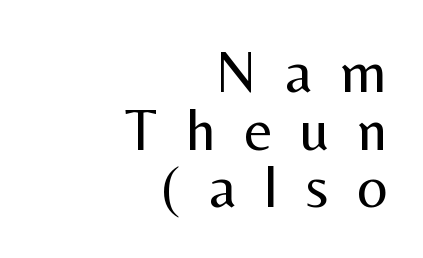
The characters display no serif detailing; their extremities are plain. The passage shown is typed in a proportional face where columns would drift. Leading: reduced. Posture: straight, roman, zero tilt.
